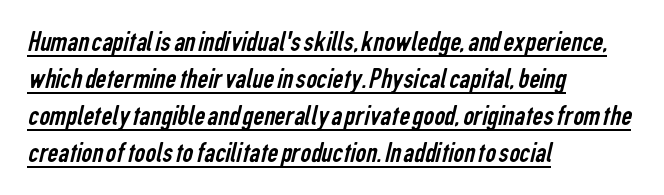
{"serif": "no", "bold": "no", "weight": "regular", "width": "condensed", "stroke_contrast": "low", "x_height": "medium", "monospaced": "no", "underline": "yes", "align": "left", "line_spacing_ratio": 1.23, "letter_spacing": "normal", "letter_spacing_em": 0.0, "glyph_px": 30}
